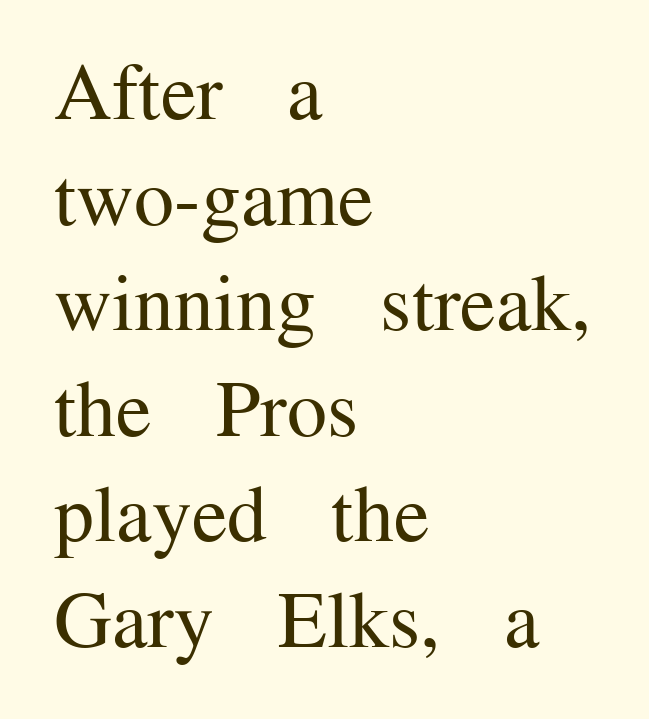
Q: Is the text bold? A: No.
Q: Is the text italic (slanted)? A: No, it is upright.
Q: Is the typeface a serif or a sans-serif typeface? A: Serif.
Q: Is the text underlined? A: No.
Q: How is the paragraph aligned? A: Left-aligned.
Q: Is the spacing between letters normal or unusually wide? A: Normal.
Q: Is the spacing between lines tight, normal or loose? A: Normal.
Q: Width (condensed, normal, or wide)? A: Normal.
Q: Stroke contrast? A: Medium.
Q: x-height? A: Medium.
Q: Monospaced? A: No.
